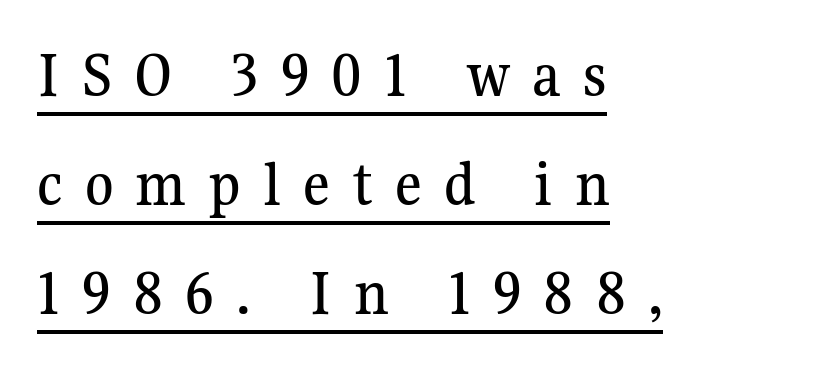
Q: Is the text italic (slanted)? A: No, it is upright.
Q: Is the typeface a serif or a sans-serif typeface? A: Serif.
Q: Is the text underlined? A: Yes.
Q: How is the paragraph aligned? A: Left-aligned.
Q: Is the spacing between letters normal or unusually wide? A: Unusually wide.
Q: Is the spacing between lines tight, normal or loose? A: Normal.
Q: Width (condensed, normal, or wide)? A: Normal.
Q: Stroke contrast? A: Medium.
Q: x-height? A: Medium.
Q: Monospaced? A: No.
